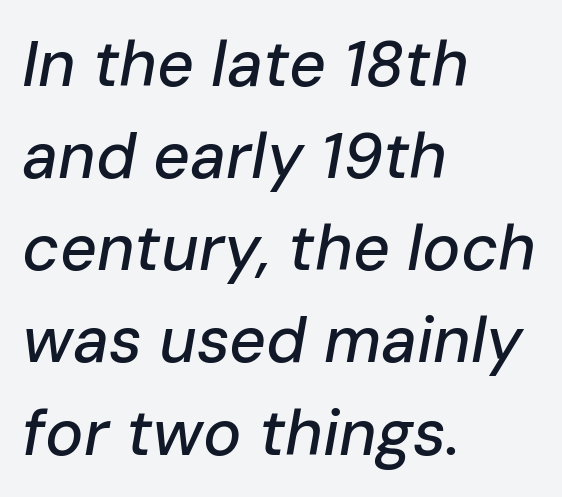
This is oblique type, the kind used for emphasis or titles. Glyph-to-glyph distance matches everyday printed text. Unmarked baselines from the first word to the last. Proportional: the letters do not fall into vertical columns. Horizontal alignment here is leftward, the default for most running prose.
